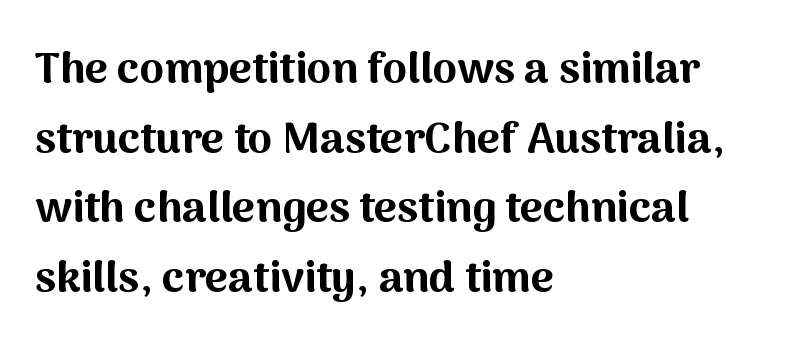
The image shows 44 px bold sans-serif type, upright; set left-aligned, normal line spacing (1.58x), normal letter spacing, not underlined; medium stroke contrast and a medium x-height.
